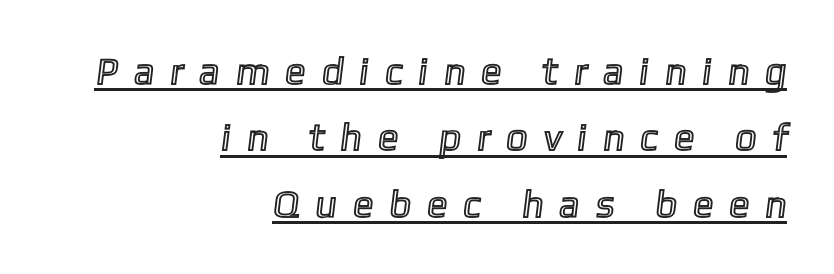
The image shows 38 px text type; set right-aligned, line spacing 1.75x, unusually wide letter spacing (+0.42 em), underlined; a medium x-height.
